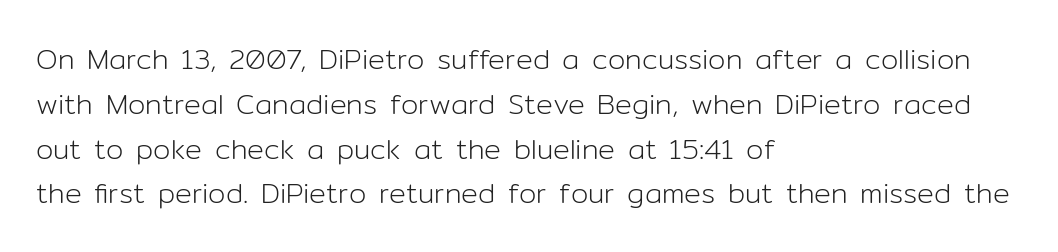
Q: Is the text bold? A: No.
Q: Is the text italic (slanted)? A: No, it is upright.
Q: Is the typeface a serif or a sans-serif typeface? A: Sans-serif.
Q: Is the text underlined? A: No.
Q: How is the paragraph aligned? A: Left-aligned.
Q: Is the spacing between letters normal or unusually wide? A: Normal.
Q: Is the spacing between lines tight, normal or loose? A: Normal.
Q: Width (condensed, normal, or wide)? A: Normal.
Q: Stroke contrast? A: Low.
Q: x-height? A: Medium.
Q: Monospaced? A: No.
